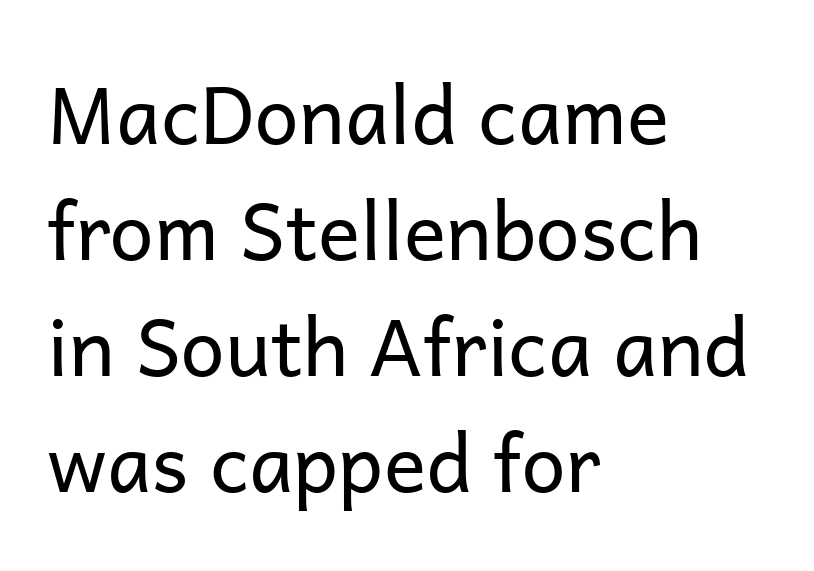
{"serif": "no", "italic": "no", "bold": "no", "weight": "regular", "width": "normal", "stroke_contrast": "low", "x_height": "medium", "monospaced": "no", "underline": "no", "align": "left", "line_spacing": "normal", "line_spacing_ratio": 1.47, "letter_spacing": "normal", "letter_spacing_em": 0.0, "glyph_px": 79}
